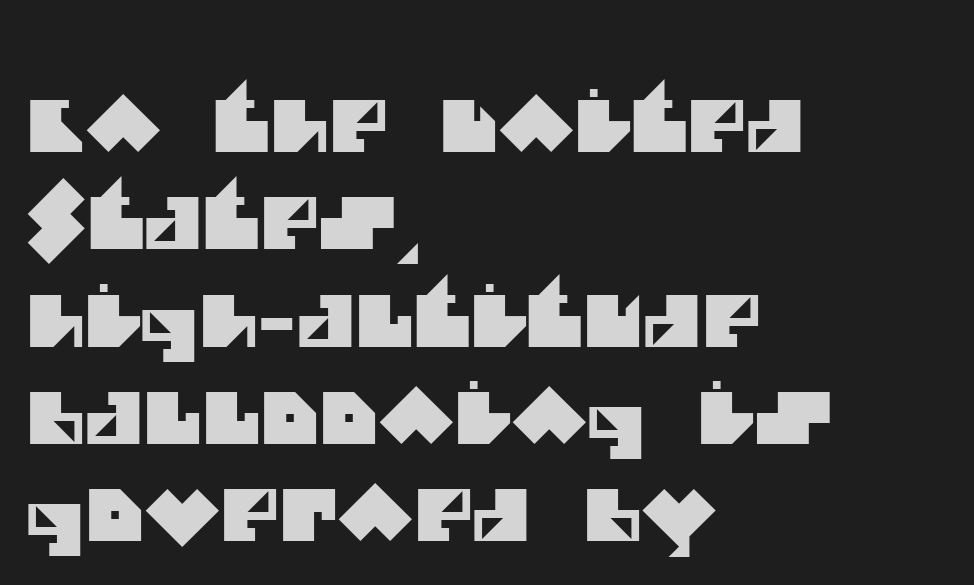
The image shows 71 px sans-serif type; set left-aligned, normal line spacing (1.37x), normal letter spacing, not underlined; medium stroke contrast and a large x-height.
